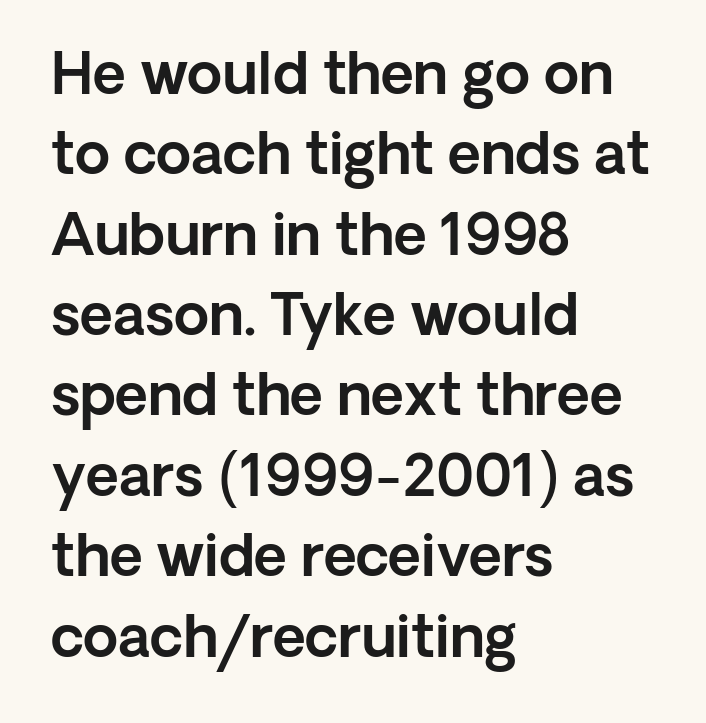
Q: Is the text italic (slanted)? A: No, it is upright.
Q: Is the typeface a serif or a sans-serif typeface? A: Sans-serif.
Q: Is the text underlined? A: No.
Q: How is the paragraph aligned? A: Left-aligned.
Q: Is the spacing between letters normal or unusually wide? A: Normal.
Q: Is the spacing between lines tight, normal or loose? A: Normal.
Q: Width (condensed, normal, or wide)? A: Normal.
Q: x-height? A: Medium.
Q: Monospaced? A: No.
